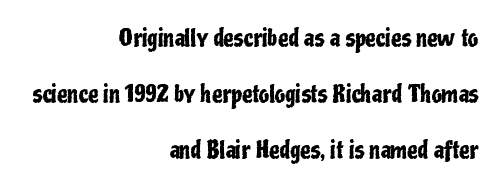
The letters stand straight up with perfectly vertical stems. The vertical gap from one line to the next is large. Here the glyphs are tracked normally, forming tight word shapes. The space beneath each line is pristine and unruled.
